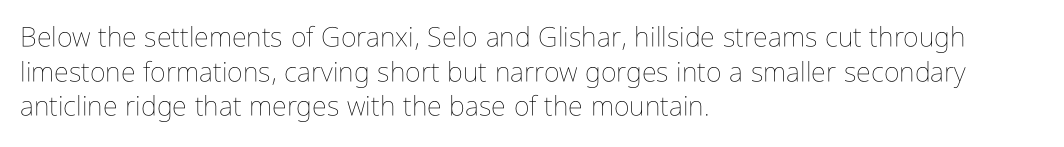
The block of text has a typical density, with ordinary space between rows. Which margin do the lines hug? The left one — the right edge is uneven. The space directly below the letters is spotless. This is the regular roman posture of the typeface. Does extra space separate the letters? No, they use regular spacing.
